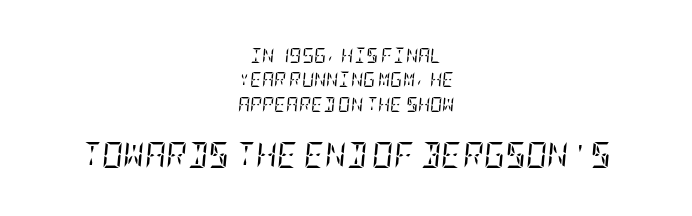
Normally led — the rows are evenly, conventionally spaced. Does the bottom block carry the larger type? Yes, it does. These lines were composed using italics. The line texture is even and compact thanks to regular tracking.
